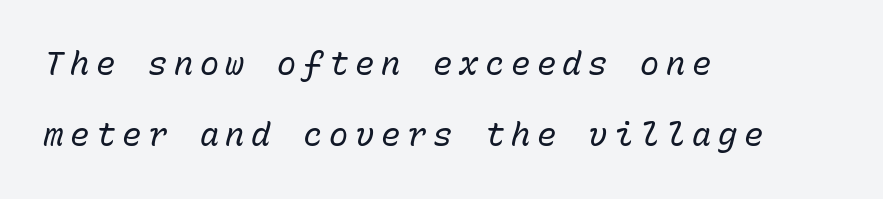
The image shows 32 px regular-weight type, italic (leaning right), monospaced; set left-aligned, loose line spacing (2.22x), unusually wide letter spacing (+0.21 em), not underlined; low stroke contrast and a medium x-height.
